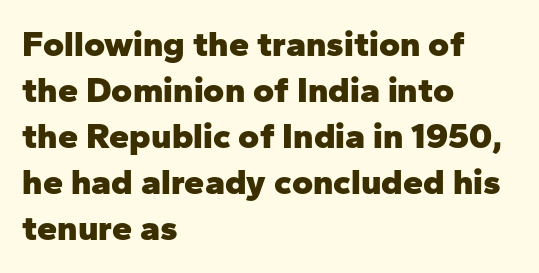
The image shows 36 px heavy sans-serif type, upright; set left-aligned, normal line spacing (1.28x), normal letter spacing, not underlined; low stroke contrast and a medium x-height.
